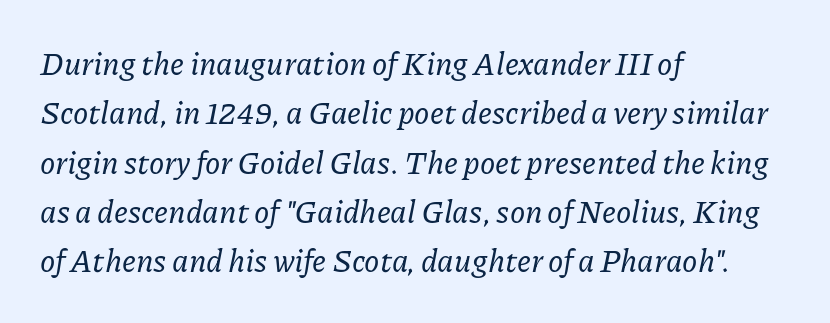
The image shows 31 px serif type, italic (leaning right); set left-aligned, normal line spacing (1.59x), normal letter spacing, not underlined; low stroke contrast and a medium x-height.
